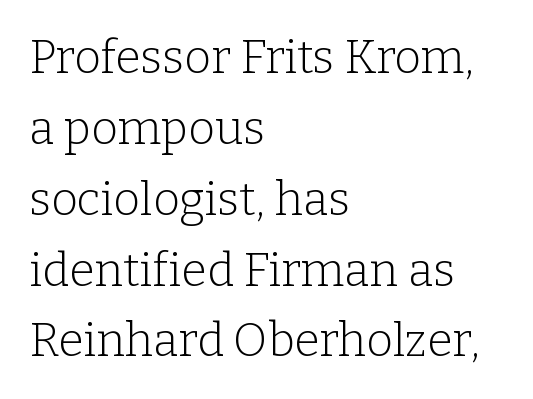
The glyphs are unaccompanied by any horizontal stroke below them. One-word summary of the alignment: left. This is the regular roman posture of the typeface. The tracking reads as untouched default to a designer's eye. Character widths vary here, with narrow letters taking less room than wide ones.
